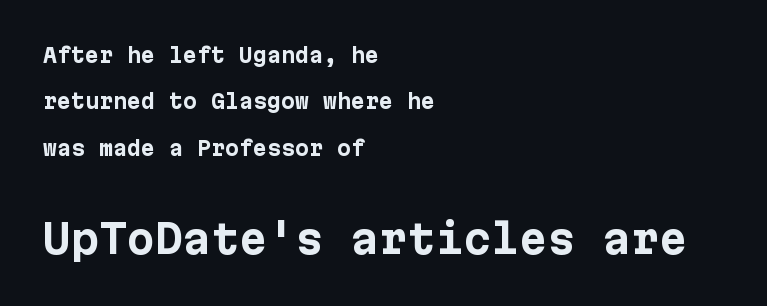
The image shows 40 px bold sans-serif type, upright; set left-aligned, loose line spacing (2.32x), normal letter spacing, not underlined; the second (bottom) block is 2.0x larger; low stroke contrast and a medium x-height.
